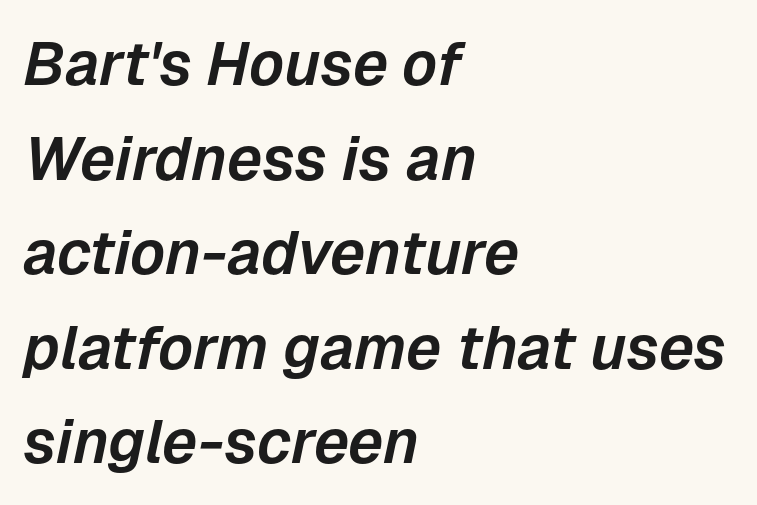
The image shows 61 px text type, italic (leaning right); set left-aligned, normal line spacing (1.55x), normal letter spacing, not underlined; low stroke contrast and a medium x-height.
